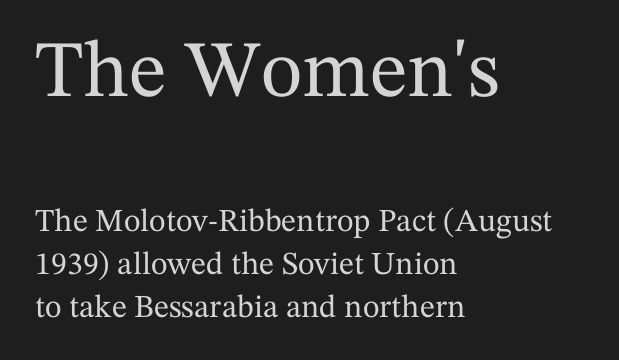
{"serif": "yes", "italic": "no", "width": "normal", "stroke_contrast": "medium", "x_height": "medium", "monospaced": "no", "underline": "no", "align": "left", "line_spacing": "normal", "line_spacing_ratio": 1.34, "letter_spacing": "normal", "letter_spacing_em": 0.0, "larger_block": "first", "size_ratio": 2.5, "glyph_px": 80}
